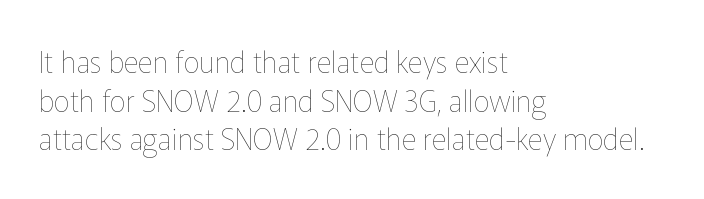
No italicization has been applied; the sample stays upright. Each letter keeps its own natural width here, so spacing adapts to shape. Regarding leading, the lines here are spaced in the standard way. Reading down the block, your eye returns to a fixed left position each line. The foot of each line stays bare and open. You could call the tracking neutral — neither tight nor loose.
